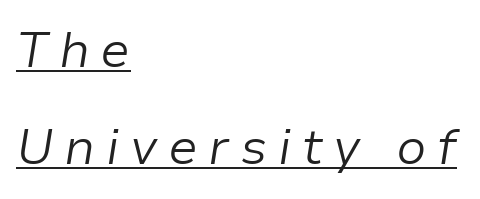
The image shows 50 px light type, italic (leaning right); set left-aligned, loose line spacing (1.95x), unusually wide letter spacing (+0.21 em), underlined; low stroke contrast and a medium x-height.
